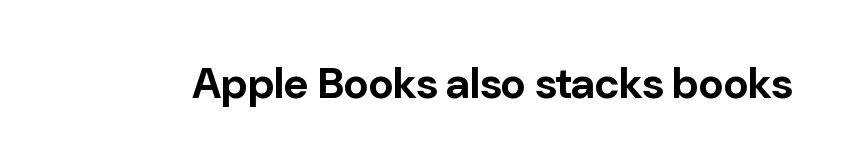
The image shows 43 px bold sans-serif type, upright; set normal letter spacing, not underlined; low stroke contrast and a medium x-height.
